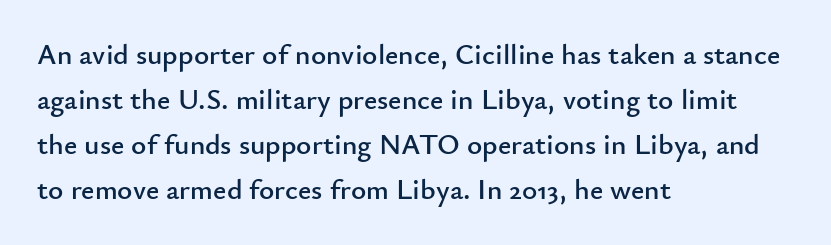
Leading matches the norm, producing a regular column. The font's upright variant was chosen for this text. The tracking reads as untouched default to a designer's eye. The passage shown is typed in a proportional face where columns would drift. Underline: absent. Where is the straight margin? On the left.
